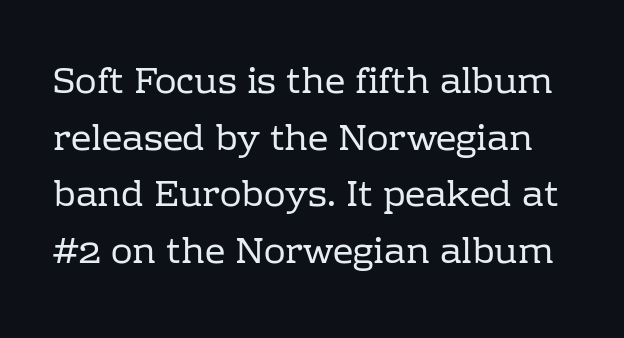
Q: Is the text bold? A: No.
Q: Is the text italic (slanted)? A: No, it is upright.
Q: Is the typeface a serif or a sans-serif typeface? A: Serif.
Q: Is the text underlined? A: No.
Q: Is the spacing between letters normal or unusually wide? A: Normal.
Q: Is the spacing between lines tight, normal or loose? A: Normal.
Q: Width (condensed, normal, or wide)? A: Normal.
Q: Stroke contrast? A: Low.
Q: x-height? A: Medium.
Q: Monospaced? A: No.
